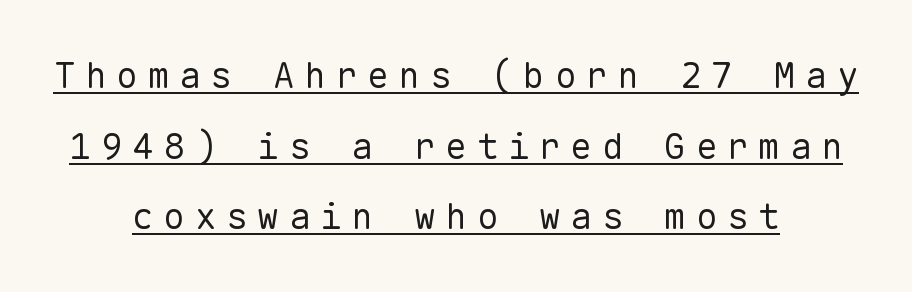
The image shows 36 px regular-weight sans-serif type, upright, monospaced; set centered, loose line spacing (1.96x), unusually wide letter spacing (+0.27 em), underlined; low stroke contrast and a medium x-height.
